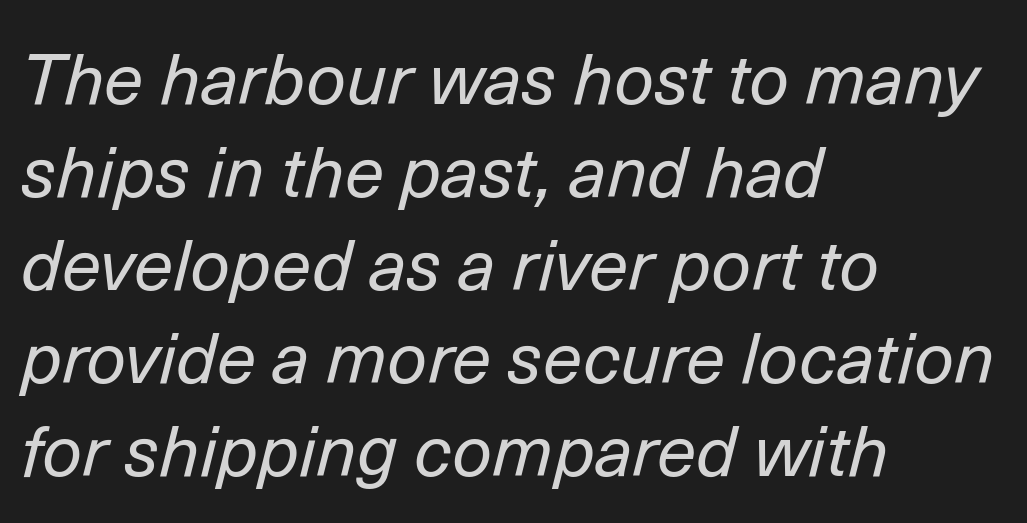
{"italic": "yes", "lean": "right", "slant_degrees": 14, "bold": "no", "weight": "regular", "width": "normal", "stroke_contrast": "low", "x_height": "medium", "monospaced": "no", "underline": "no", "align": "left", "line_spacing": "normal", "line_spacing_ratio": 1.31, "letter_spacing": "normal", "letter_spacing_em": 0.0, "glyph_px": 71}
